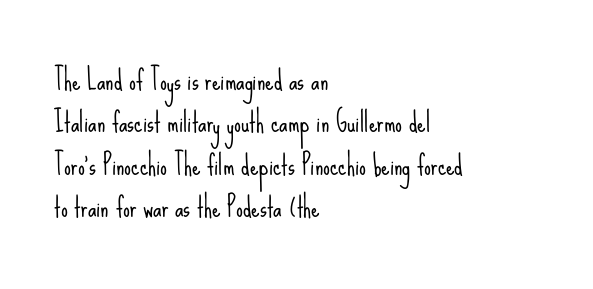
The image shows 27 px text type, upright; set left-aligned, normal line spacing (1.57x), normal letter spacing, not underlined.
